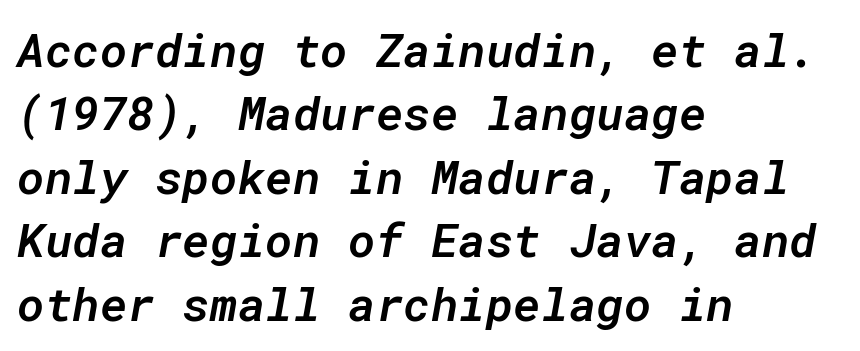
Q: Is the text bold? A: Semi-bold.
Q: Is the text italic (slanted)? A: Yes, it leans right by about 10 degrees.
Q: Is the text underlined? A: No.
Q: How is the paragraph aligned? A: Left-aligned.
Q: Is the spacing between letters normal or unusually wide? A: Normal.
Q: Is the spacing between lines tight, normal or loose? A: Normal.
Q: Width (condensed, normal, or wide)? A: Normal.
Q: Stroke contrast? A: Low.
Q: x-height? A: Medium.
Q: Monospaced? A: Yes.
